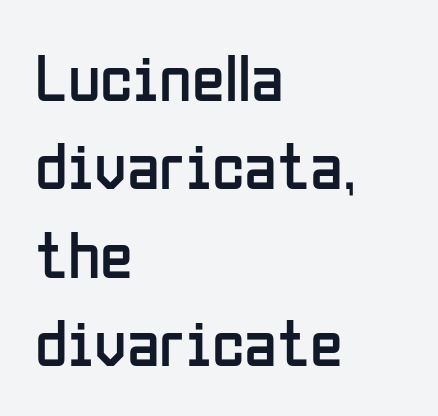
The image shows 67 px regular-weight, condensed sans-serif type, upright; set left-aligned, normal line spacing (1.32x), normal letter spacing, not underlined; low stroke contrast and a medium x-height.
